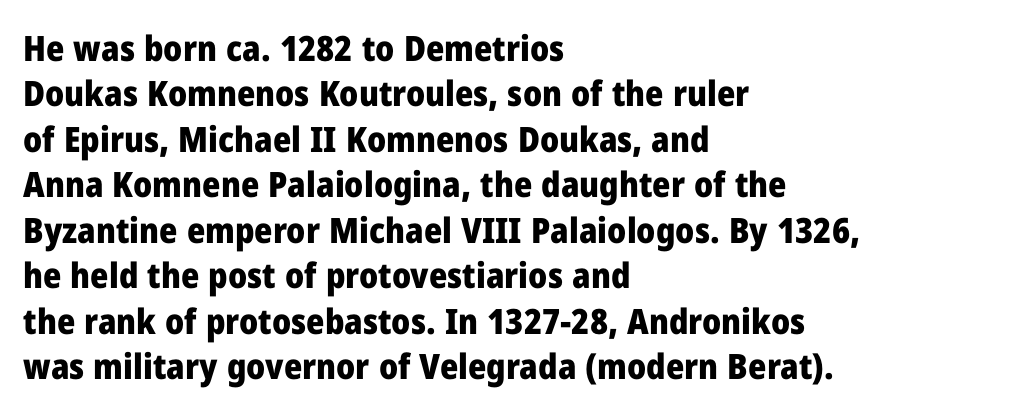
The image shows 35 px heavy sans-serif type, upright; set left-aligned, normal line spacing (1.3x), normal letter spacing, not underlined; low stroke contrast and a medium x-height.
